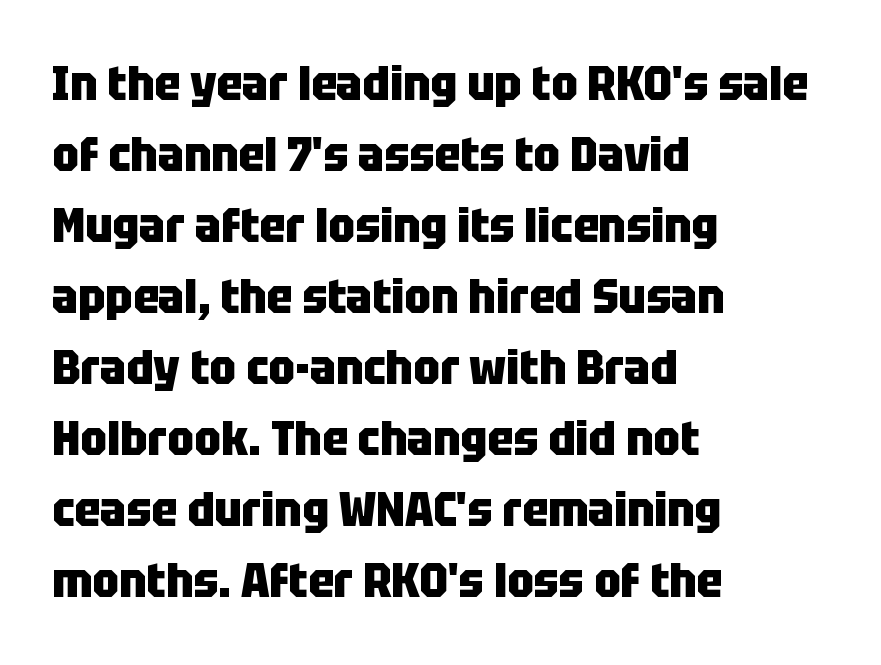
The glyphs are unaccompanied by any horizontal stroke below them. Standard letterfit; no display-style spreading of the glyphs. Left-aligned paragraph, ragged on the right. The passage shown stacks its lines at a standard gap.
